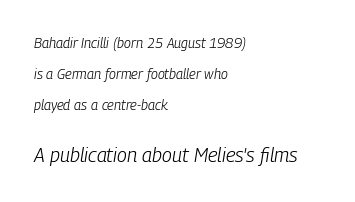
The image shows 20 px text type, italic (leaning right); set left-aligned, loose line spacing (2.2x), normal letter spacing, not underlined; the second (bottom) block is 1.43x larger.
